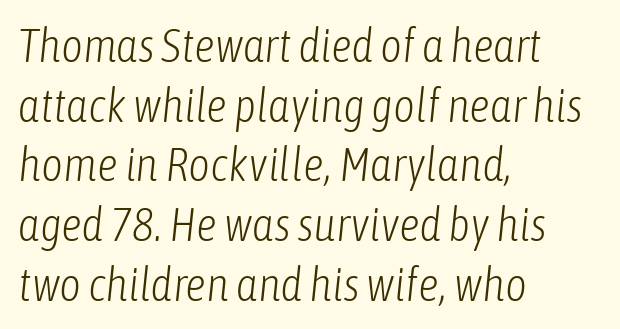
{"italic": "yes", "lean": "right", "slant_degrees": 6, "bold": "no", "weight": "light", "width": "condensed", "stroke_contrast": "low", "x_height": "medium", "monospaced": "no", "underline": "no", "align": "left", "line_spacing": "normal", "line_spacing_ratio": 1.27, "letter_spacing": "normal", "letter_spacing_em": 0.0, "glyph_px": 47}
